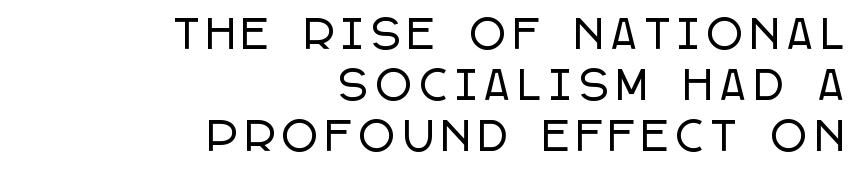
Designer's note — italics off, roman on. These lines stack with their right ends in a neat column. The passage shown stacks its lines at a standard gap. Substantial extra tracking has been applied to these lines.
